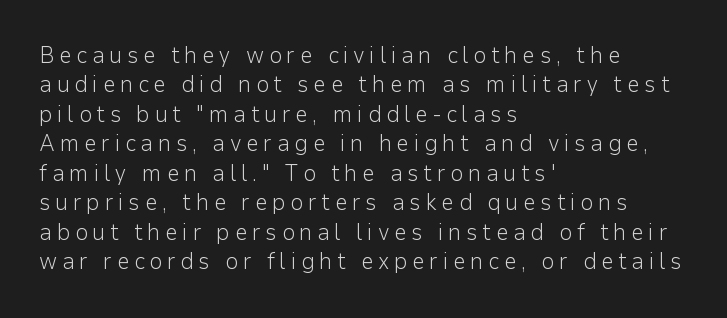
{"italic": "no", "bold": "no", "underline": "no", "align": "left", "line_spacing": "normal", "line_spacing_ratio": 1.28, "letter_spacing": "wide", "letter_spacing_em": 0.2, "glyph_px": 23}
